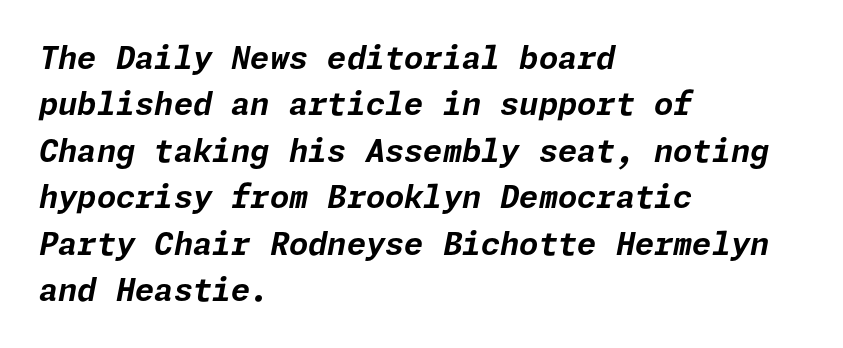
These lines keep a tight, regular rhythm from letter to letter. The gap between lines stays unmarked. The specimen reads as italic at a glance. The passage shown stacks its lines at a standard gap. On the weight axis this lands at bold, roughly 700. Alignment: flush left.
